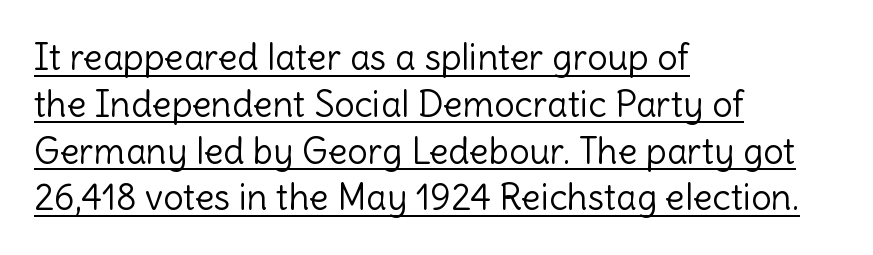
To sum up the face: it is a sans, with no serifs. The leading is moderate, giving the passage an even texture. Each letter keeps its own natural width here, so spacing adapts to shape. Visually the block forms a straight wall on the left and a jagged coastline on the right. The letters sit at their default tracking, neither squeezed nor spread.
